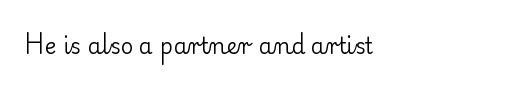
The image shows 22 px text type, upright; set normal letter spacing, not underlined.
